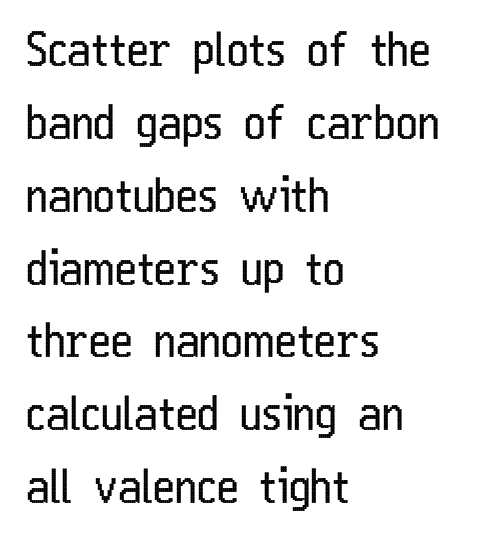
Q: Is the text bold? A: No.
Q: Is the text italic (slanted)? A: No, it is upright.
Q: Is the typeface a serif or a sans-serif typeface? A: Sans-serif.
Q: Is the text underlined? A: No.
Q: How is the paragraph aligned? A: Left-aligned.
Q: Is the spacing between letters normal or unusually wide? A: Normal.
Q: Is the spacing between lines tight, normal or loose? A: Normal.
Q: Width (condensed, normal, or wide)? A: Condensed.
Q: Stroke contrast? A: Low.
Q: x-height? A: Medium.
Q: Monospaced? A: No.
